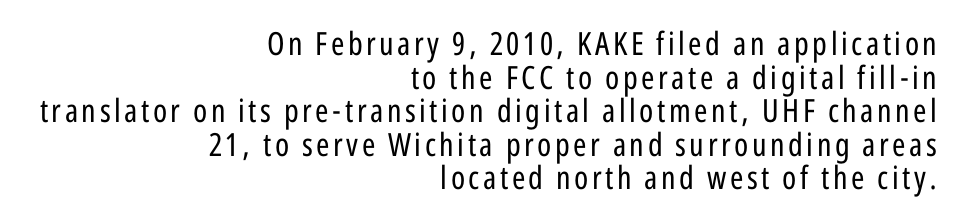
In CSS terms this would be text-align: right. Ink coverage per letter is moderate at most. Any mark beneath the type? The region is blank. These lines huddle together more closely than default settings would place them. Observe the absence of serifs on each vertical stroke in this sample.
